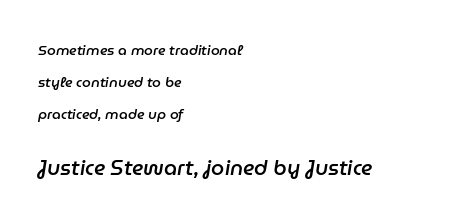
{"italic": "yes", "lean": "right", "slant_degrees": 9, "bold": "semi", "underline": "no", "align": "left", "line_spacing": "loose", "line_spacing_ratio": 2.27, "letter_spacing": "normal", "letter_spacing_em": 0.0, "larger_block": "second", "size_ratio": 1.5, "glyph_px": 21}
